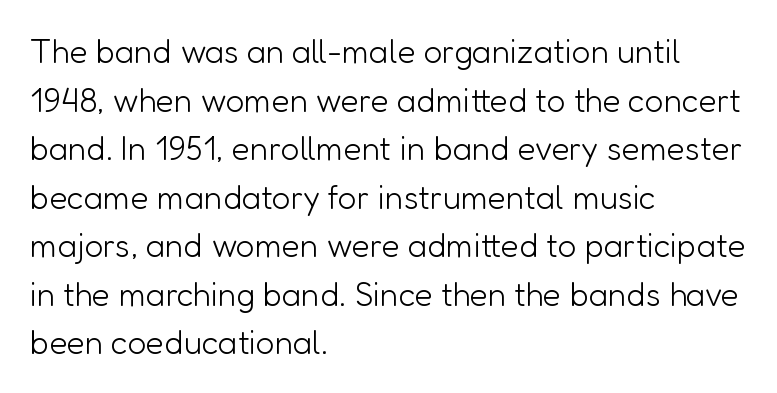
{"serif": "no", "italic": "no", "bold": "no", "weight": "light", "width": "normal", "stroke_contrast": "low", "x_height": "medium", "monospaced": "no", "underline": "no", "align": "left", "line_spacing": "normal", "line_spacing_ratio": 1.47, "letter_spacing": "normal", "letter_spacing_em": 0.0, "glyph_px": 33}
